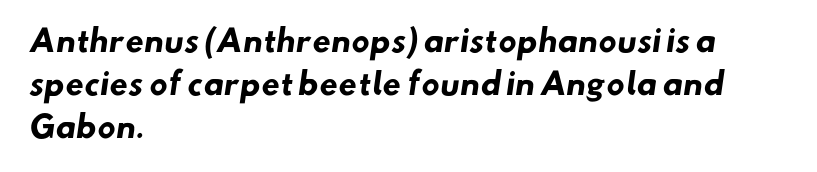
The image shows 30 px heavy sans-serif type; set left-aligned, normal line spacing (1.43x), normal letter spacing, not underlined; low stroke contrast and a small x-height.
